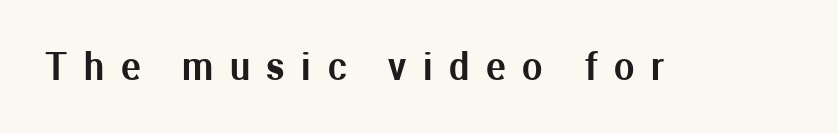
Serifs: no, the terminals of the letterforms are clean. Descenders are the only things crossing below the line. This is the regular roman posture of the typeface. Spacing verdict: proportional, widths tailored to each character. Is the letter spacing exaggerated? Yes — the characters are pushed far apart.
